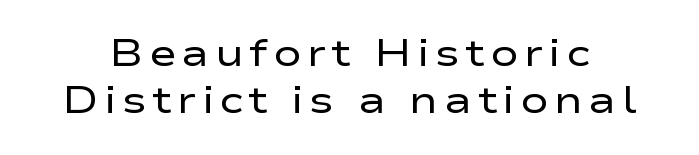
Q: Is the text bold? A: No.
Q: Is the text italic (slanted)? A: No, it is upright.
Q: Is the typeface a serif or a sans-serif typeface? A: Sans-serif.
Q: Is the text underlined? A: No.
Q: Is the spacing between lines tight, normal or loose? A: Normal.
Q: Width (condensed, normal, or wide)? A: Wide.
Q: Stroke contrast? A: Low.
Q: x-height? A: Medium.
Q: Monospaced? A: No.
